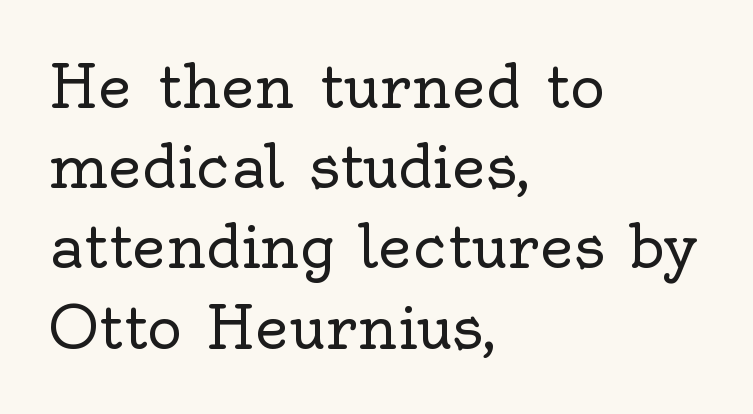
The image shows 59 px regular-weight serif type, upright; set left-aligned, normal line spacing (1.36x), normal letter spacing, not underlined; a small x-height.
